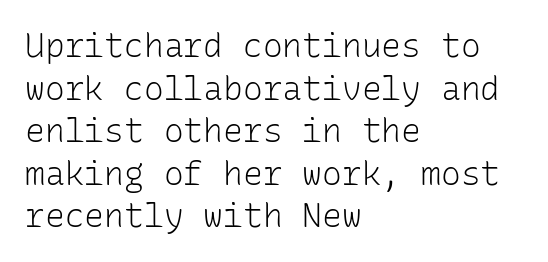
The image shows 33 px light sans-serif type, upright, monospaced; set left-aligned, normal line spacing (1.29x), normal letter spacing, not underlined; low stroke contrast and a medium x-height.
